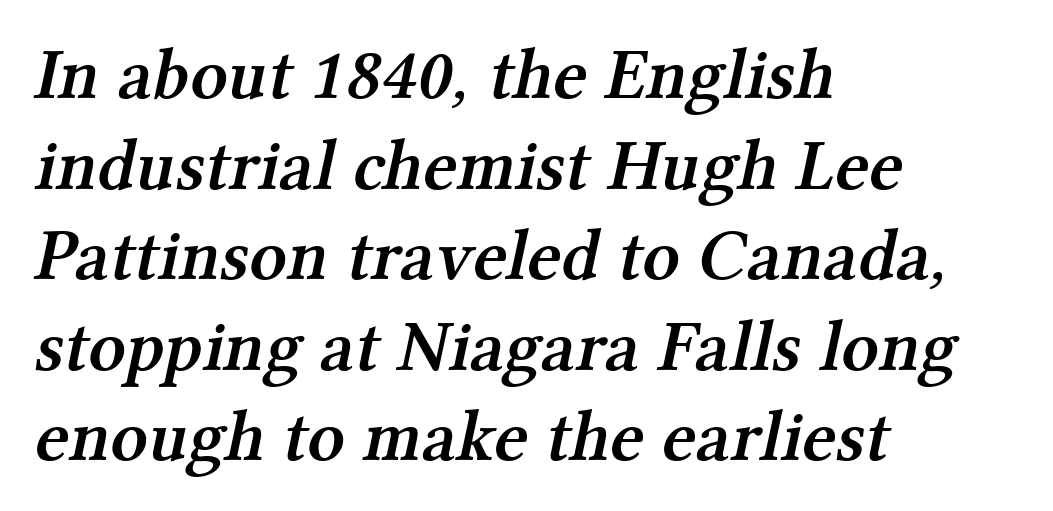
Each letter keeps its own natural width here, so spacing adapts to shape. What weight is shown? A semibold, between regular and bold. This rendering leaves character spacing at its baseline value. The passage shown is not underscored anywhere. I'd call this a serif setting — the letters wear small feet.
